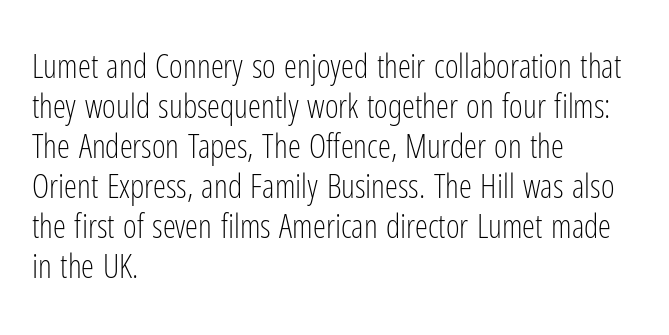
Grotesque or geometric, the face here clearly has no serifs. One-word summary of the alignment: left. The letters stand straight up with perfectly vertical stems. A typesetter would call this proportional, since set widths differ per character. The passage shown is not underscored anywhere.
